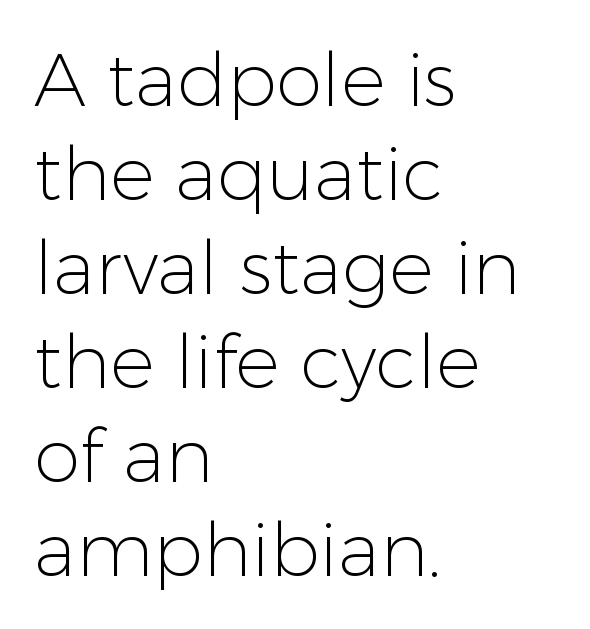
The image shows 74 px light sans-serif type, upright; set left-aligned, normal line spacing (1.27x), normal letter spacing, not underlined; low stroke contrast and a medium x-height.
